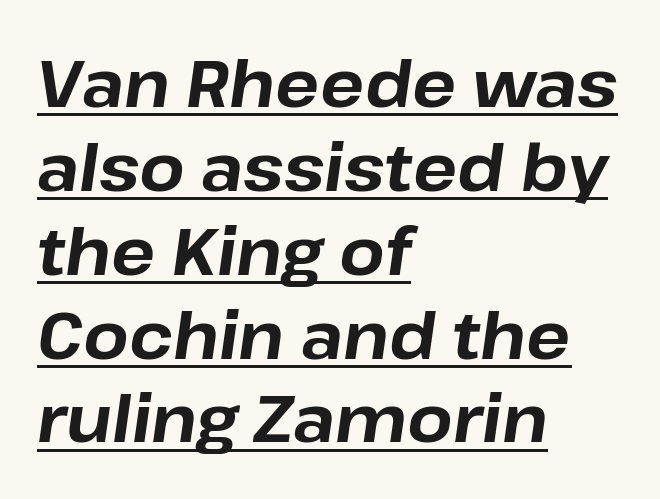
The image shows 65 px bold type, italic (leaning right); set left-aligned, normal line spacing (1.29x), normal letter spacing, underlined; low stroke contrast and a medium x-height.
